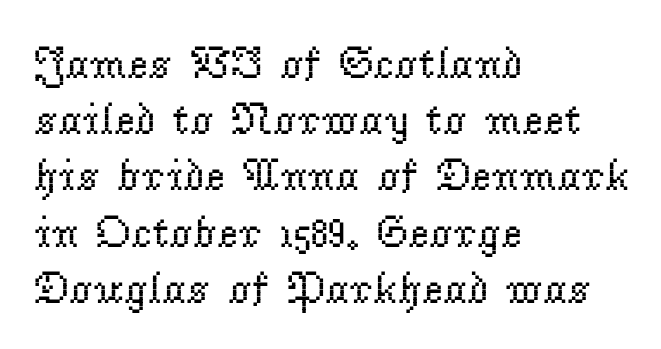
The image shows 45 px regular-weight serif type, upright; set left-aligned, normal line spacing (1.25x), normal letter spacing, not underlined; low stroke contrast and a small x-height.
